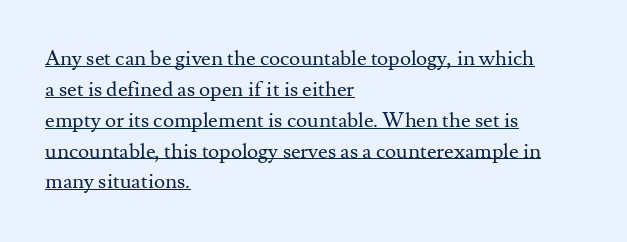
In designer terms, the underline attribute is active on this setting. Compared with a centered layout, this one pins lines to the left instead. Leading: standard. The letterforms sit at book weight or below. The horizontal fit of the characters is conventional and even.
